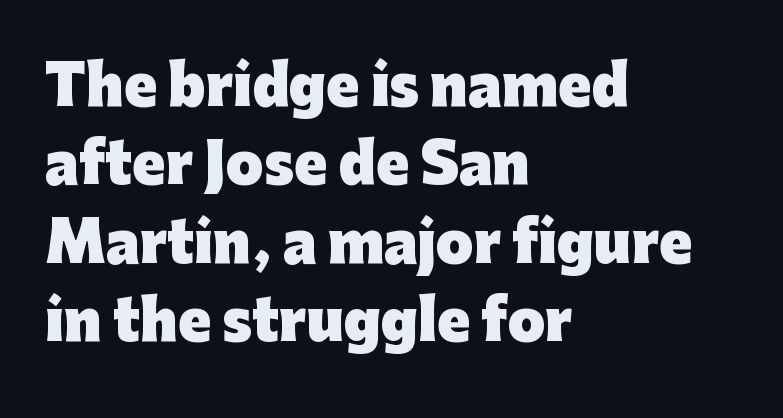
Q: Is the text bold? A: Yes.
Q: Is the text italic (slanted)? A: No, it is upright.
Q: Is the typeface a serif or a sans-serif typeface? A: Sans-serif.
Q: Is the text underlined? A: No.
Q: How is the paragraph aligned? A: Left-aligned.
Q: Is the spacing between letters normal or unusually wide? A: Normal.
Q: Is the spacing between lines tight, normal or loose? A: Normal.
Q: Width (condensed, normal, or wide)? A: Normal.
Q: Stroke contrast? A: Low.
Q: x-height? A: Medium.
Q: Monospaced? A: No.
